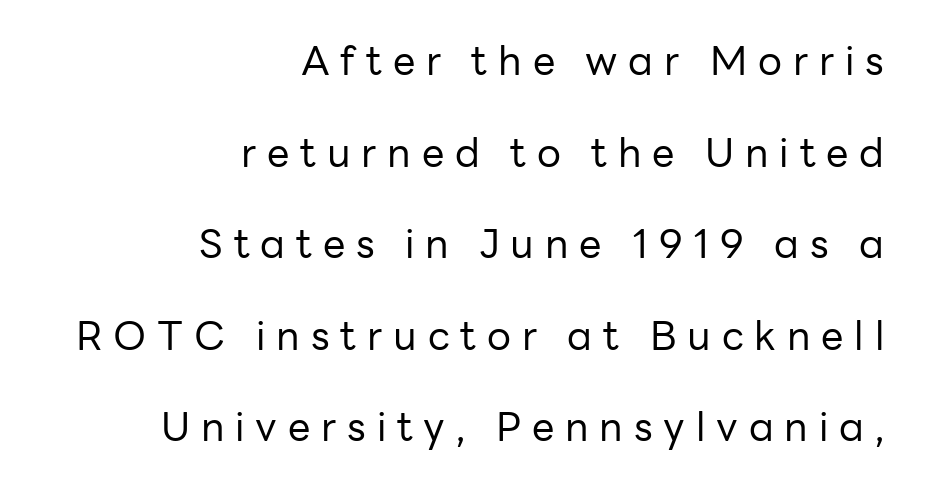
What's the leading like? Stretched, with rows far apart. When letters stand straight like this, we call the style roman or upright. Compared with a typical body face, this is equally light or lighter still. This sample has the flowing, uneven cadence of proportional lettering.
